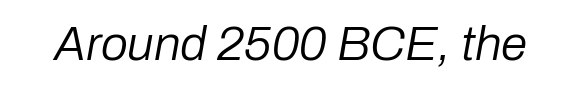
The image shows 48 px regular-weight type, italic (leaning right); set normal letter spacing, not underlined; low stroke contrast and a medium x-height.
